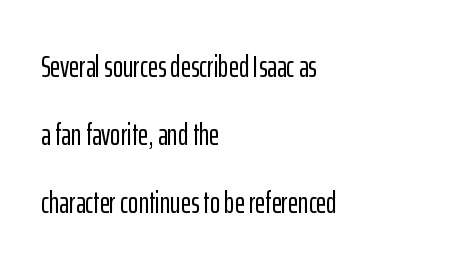
The image shows 31 px condensed sans-serif type, upright; set left-aligned, loose line spacing (2.19x), normal letter spacing, not underlined; low stroke contrast and a medium x-height.
